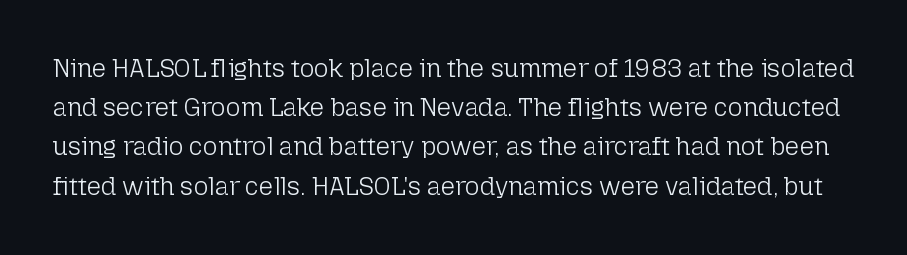
Q: Is the text bold? A: No.
Q: Is the text italic (slanted)? A: No, it is upright.
Q: Is the text underlined? A: No.
Q: Is the spacing between letters normal or unusually wide? A: Normal.
Q: Is the spacing between lines tight, normal or loose? A: Normal.
